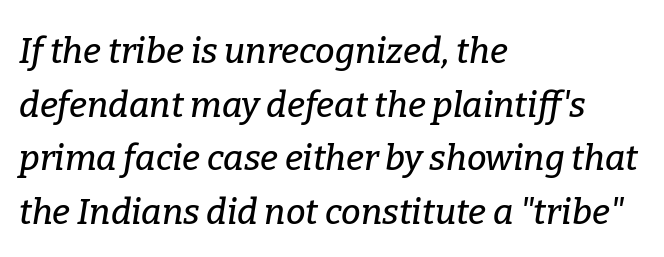
Proportional: the letters do not fall into vertical columns. Letters rest on an invisible, unmarked baseline. Whoever set this chose a conventional vertical rhythm. Regarding serifs, this sample has them. The lines in this sample share a left origin and differ only in where they stop. The glyphs look as if they've been sheared to an angle.
